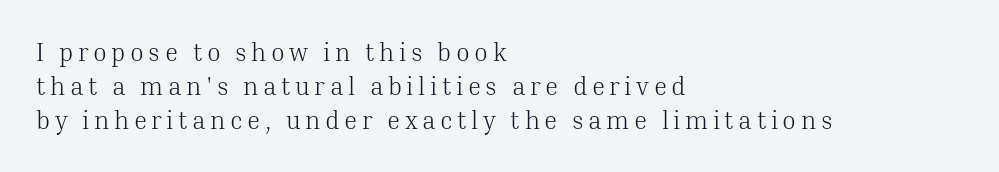
Q: Is the text bold? A: No.
Q: Is the text italic (slanted)? A: No, it is upright.
Q: Is the text underlined? A: No.
Q: How is the paragraph aligned? A: Left-aligned.
Q: Is the spacing between lines tight, normal or loose? A: Normal.
